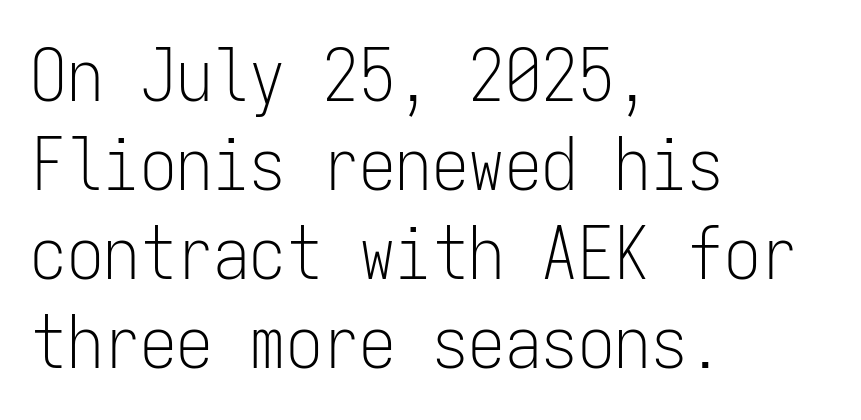
Q: Is the text bold? A: No.
Q: Is the text italic (slanted)? A: No, it is upright.
Q: Is the typeface a serif or a sans-serif typeface? A: Sans-serif.
Q: Is the text underlined? A: No.
Q: How is the paragraph aligned? A: Left-aligned.
Q: Is the spacing between letters normal or unusually wide? A: Normal.
Q: Width (condensed, normal, or wide)? A: Condensed.
Q: Stroke contrast? A: Low.
Q: x-height? A: Medium.
Q: Monospaced? A: Yes.
